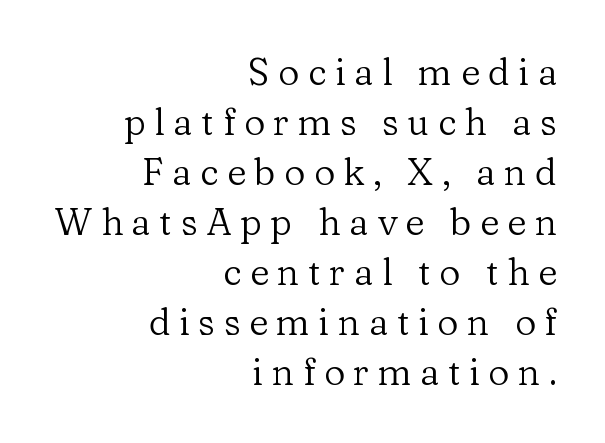
If you drew a ruler down the right edge, every line would touch it. The rendering uses natural spacing where letterforms have individual widths. The line texture is sparse and dotted thanks to wide tracking. If you measured baseline to baseline, you'd find a middling distance. Are there feet on the stems? There are — it's a serif. The axis of the letterforms is exactly vertical.
